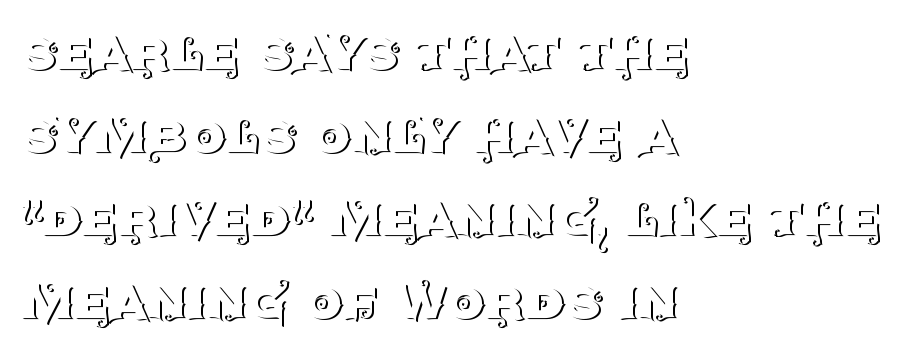
The image shows 62 px thin serif type, upright; set left-aligned, normal line spacing (1.34x), normal letter spacing, not underlined; medium stroke contrast and a large x-height.
